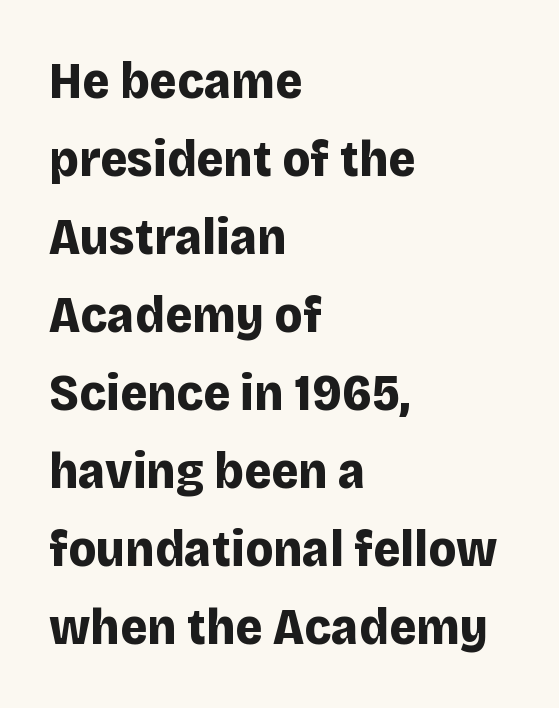
The image shows 52 px bold sans-serif type, upright; set left-aligned, normal line spacing (1.5x), normal letter spacing, not underlined; low stroke contrast and a large x-height.
